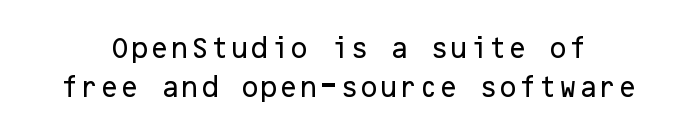
The horizontal fit of the characters is conventional and even. Underlining? Definitely not there. Quick note: not italic, upright. Compared with typical paragraphs, the rows here are spaced about the same.
